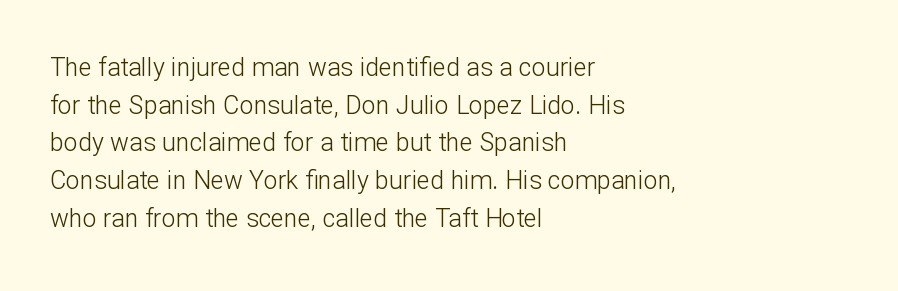
The face used here is rendered with its standard letterfit. Just letters on the line, the space beneath them empty. Caption: face not bold, strokes unweighted. Line spacing here is normal.
